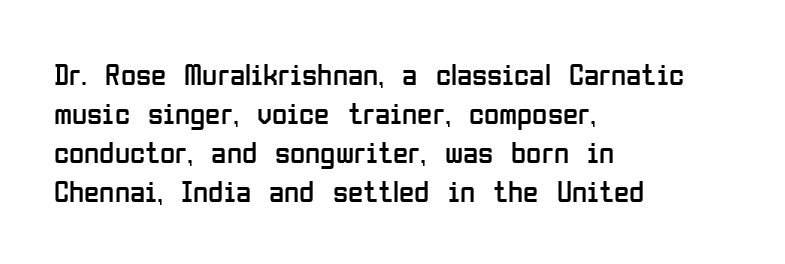
Vertical spacing — default. What kind of face is this? One without serifs — a sans. Counters stay open thanks to moderate or lighter strokes. Designer's note — italics off, roman on. This rendering uses left alignment, leaving the right contour irregular. The passage shown is not underscored anywhere.
